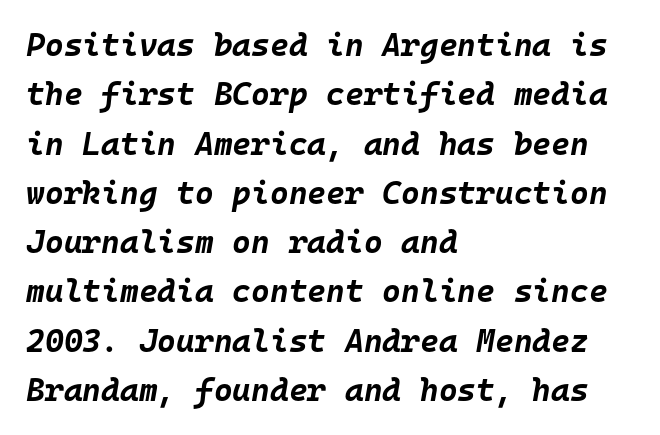
The passage shown leans; its letterforms are oblique. Honestly, there is no underline to notice here at all. In terms of weight, the rendering is a true, heavy bold. Rows of type keep a routine distance in the vertical direction. Short and long lines alike share a common starting point at left.
